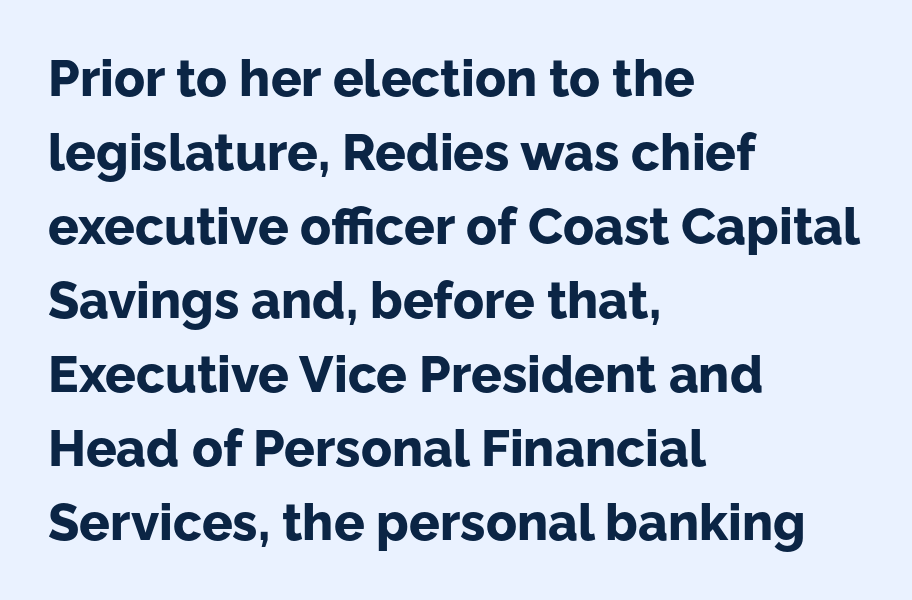
If you drew a line through each stem, it would be perfectly vertical. The baseline area is clear. Short note: letters normally spaced. Summary of weight: heavy, a full bold. The rag falls on the right side of this text block.
